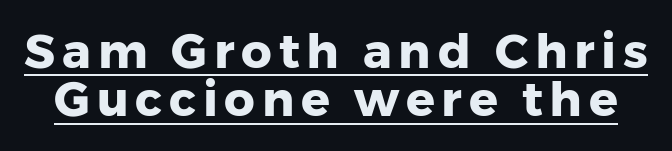
The face used here is a sans, in the tradition of grotesques and geometrics. Each letter keeps its own natural width here, so spacing adapts to shape. The font's upright variant was chosen for this text. Students, this is bold: see how much ink each stroke carries. The rendering uses a small line-height, squeezing the rows.
